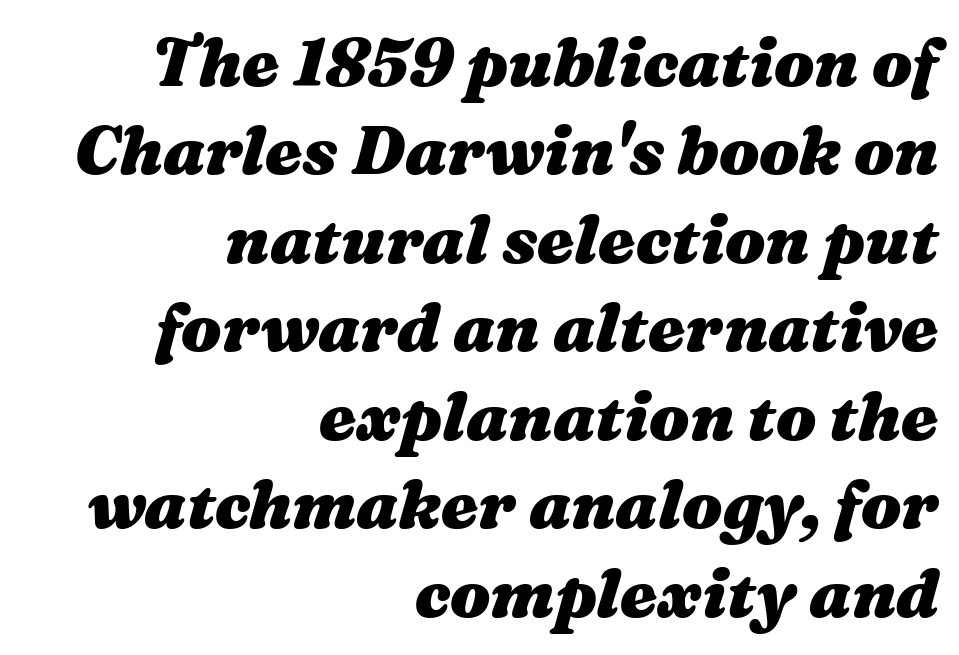
Q: Is the text bold? A: Yes.
Q: Is the text italic (slanted)? A: Yes, it leans right by about 16 degrees.
Q: Is the text underlined? A: No.
Q: How is the paragraph aligned? A: Right-aligned.
Q: Is the spacing between letters normal or unusually wide? A: Normal.
Q: Is the spacing between lines tight, normal or loose? A: Normal.
Q: Width (condensed, normal, or wide)? A: Wide.
Q: Stroke contrast? A: Medium.
Q: x-height? A: Medium.
Q: Monospaced? A: No.
